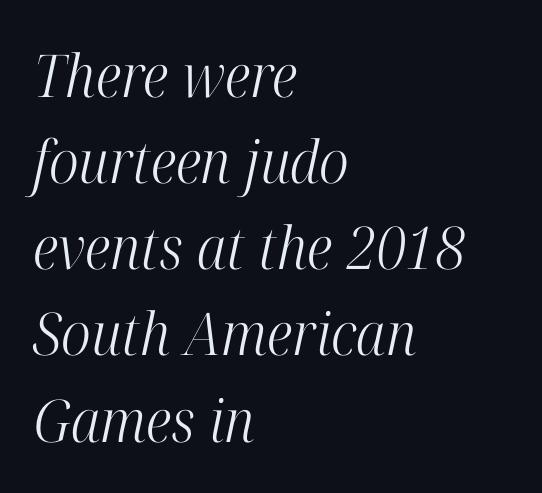
{"serif": "yes", "italic": "yes", "lean": "right", "slant_degrees": 12, "bold": "no", "weight": "light", "width": "condensed", "stroke_contrast": "high", "x_height": "medium", "monospaced": "no", "underline": "no", "align": "left", "line_spacing": "normal", "line_spacing_ratio": 1.46, "letter_spacing": "normal", "letter_spacing_em": 0.0, "glyph_px": 59}
